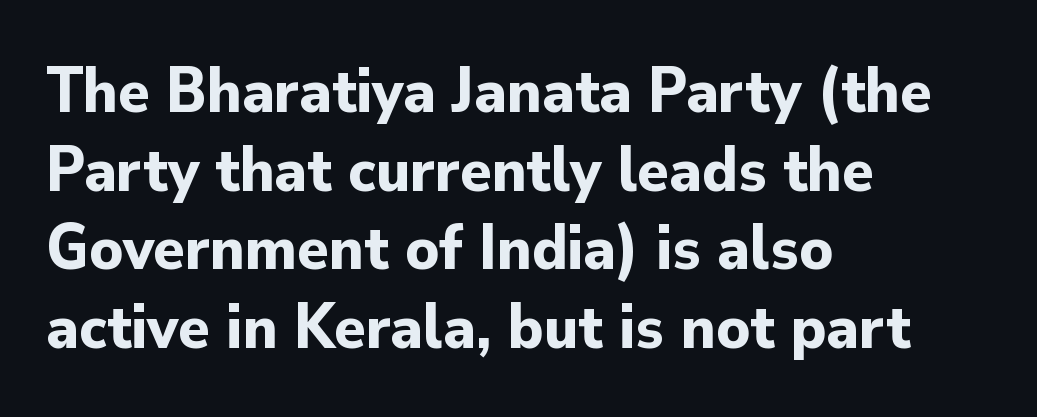
Q: Is the text bold? A: Yes.
Q: Is the text italic (slanted)? A: No, it is upright.
Q: Is the typeface a serif or a sans-serif typeface? A: Sans-serif.
Q: Is the text underlined? A: No.
Q: How is the paragraph aligned? A: Left-aligned.
Q: Is the spacing between letters normal or unusually wide? A: Normal.
Q: Width (condensed, normal, or wide)? A: Normal.
Q: Stroke contrast? A: Low.
Q: x-height? A: Small.
Q: Monospaced? A: No.
